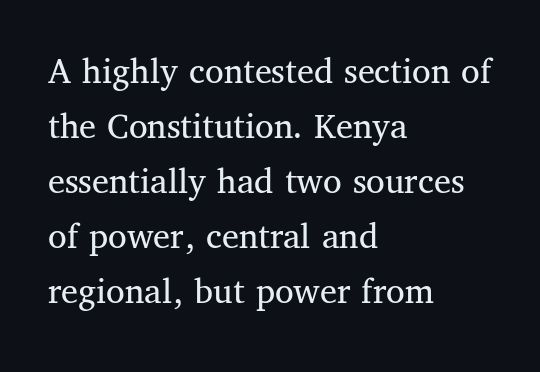
Q: Is the text bold? A: No.
Q: Is the text italic (slanted)? A: No, it is upright.
Q: Is the typeface a serif or a sans-serif typeface? A: Serif.
Q: Is the text underlined? A: No.
Q: How is the paragraph aligned? A: Left-aligned.
Q: Is the spacing between letters normal or unusually wide? A: Normal.
Q: Is the spacing between lines tight, normal or loose? A: Normal.
Q: Width (condensed, normal, or wide)? A: Normal.
Q: Stroke contrast? A: Medium.
Q: x-height? A: Medium.
Q: Monospaced? A: No.
